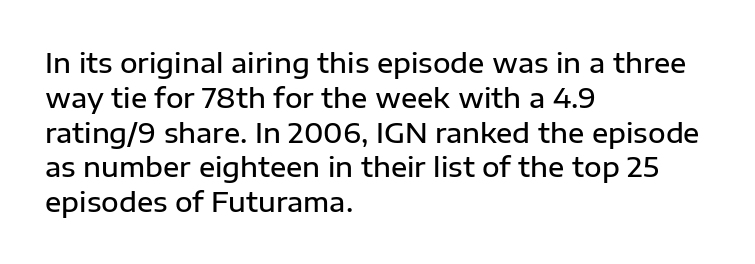
The image shows 27 px text type, upright; set left-aligned, normal line spacing (1.29x), normal letter spacing, not underlined.
